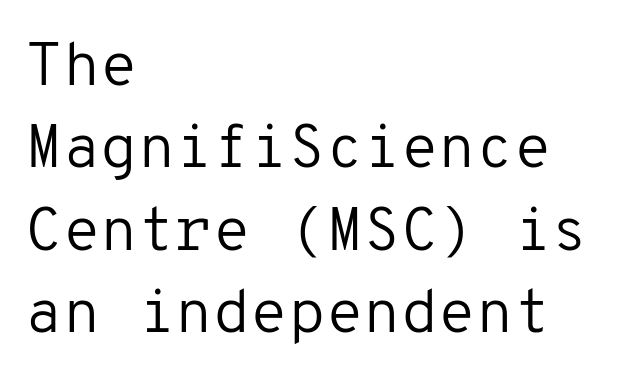
The image shows 61 px regular-weight sans-serif type, upright, monospaced; set left-aligned, normal line spacing (1.35x), normal letter spacing, not underlined; low stroke contrast and a medium x-height.
